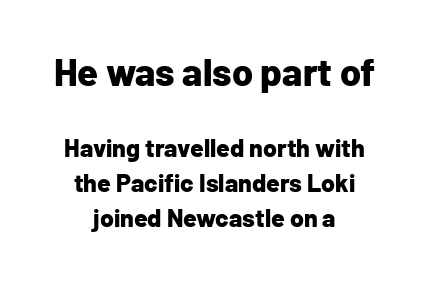
The image shows 38 px bold sans-serif type, upright; set centered, normal line spacing (1.41x), normal letter spacing, not underlined; the first (top) block is 1.52x larger; low stroke contrast and a medium x-height.
